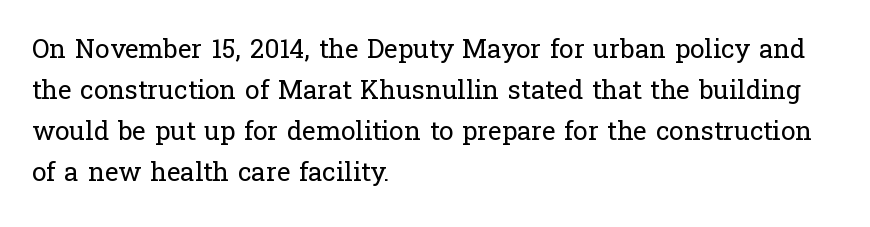
{"italic": "no", "bold": "no", "underline": "no", "align": "left", "line_spacing": "normal", "line_spacing_ratio": 1.58, "letter_spacing": "normal", "letter_spacing_em": 0.0, "glyph_px": 26}
